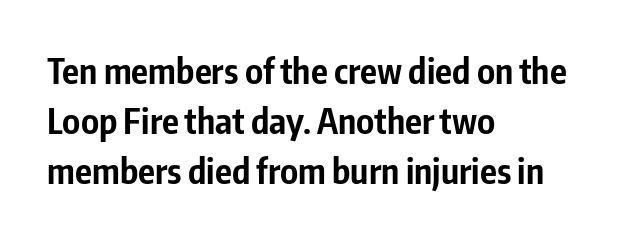
Honestly, the letter spacing is just normal — you wouldn't notice it. Quick note: underline off. This is the regular roman posture of the typeface. Notice how the passage keeps a crisp vertical edge on the left only. These lines are rendered in a variable-pitch font. The leading is moderate, giving the passage an even texture.
